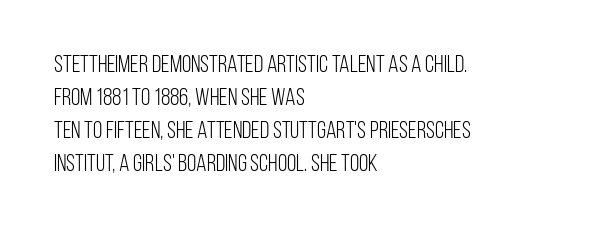
The image shows 24 px text type, upright; set left-aligned, normal line spacing (1.38x), normal letter spacing, not underlined.
